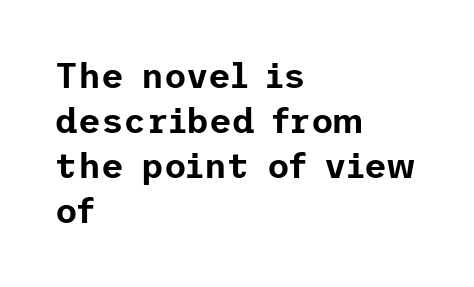
Q: Is the text italic (slanted)? A: No, it is upright.
Q: Is the typeface a serif or a sans-serif typeface? A: Sans-serif.
Q: Is the text underlined? A: No.
Q: How is the paragraph aligned? A: Left-aligned.
Q: Is the spacing between letters normal or unusually wide? A: Normal.
Q: Is the spacing between lines tight, normal or loose? A: Normal.
Q: Width (condensed, normal, or wide)? A: Normal.
Q: Stroke contrast? A: Low.
Q: x-height? A: Medium.
